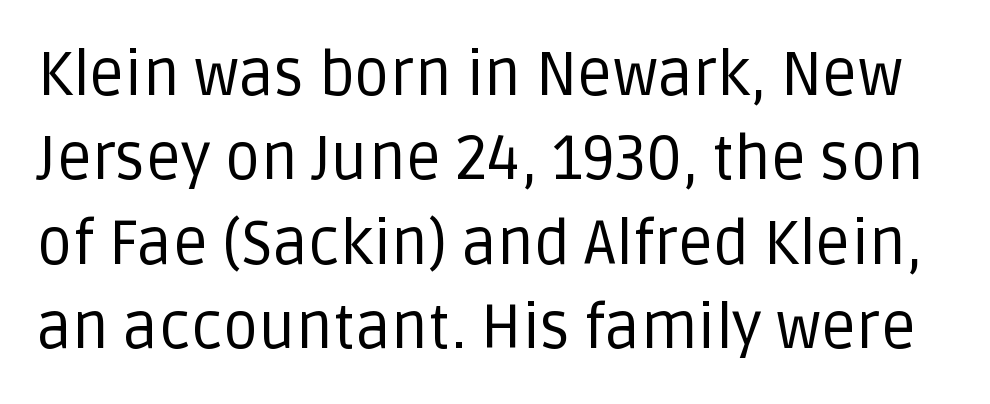
Is the stroke heavy? The answer is a plain regular-or-lighter. Honestly, the letter spacing is just normal — you wouldn't notice it. The font family rendered here belongs to the sans-serif group. The rendering uses natural spacing where letterforms have individual widths. Nobody drew a line under any word here.
